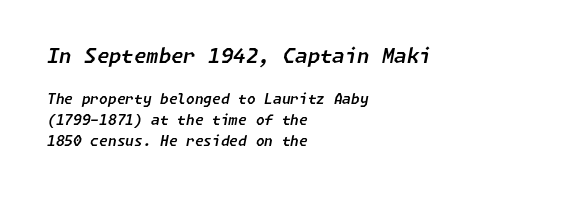
{"italic": "yes", "lean": "right", "slant_degrees": 11, "underline": "no", "align": "left", "line_spacing": "normal", "line_spacing_ratio": 1.49, "letter_spacing": "normal", "letter_spacing_em": 0.0, "larger_block": "first", "size_ratio": 1.43, "glyph_px": 20}
